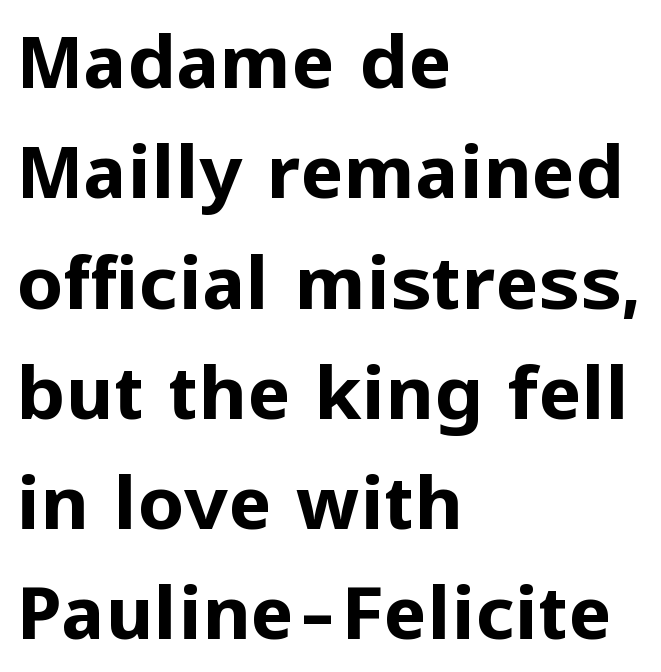
All the whitespace from short lines collects on the right. Inter-character spacing is left at the font's built-in metrics. The passage shown stacks its lines at a standard gap. The font family rendered here belongs to the sans-serif group. Do the characters align in a grid? No, the font is proportional. This is heavy type, rendered in bold.
